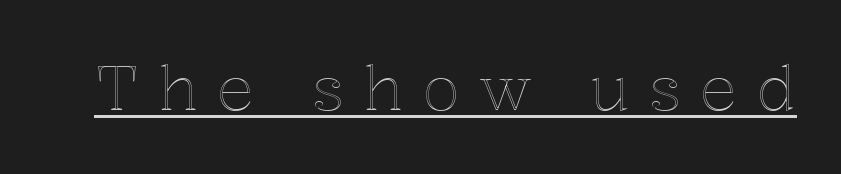
{"italic": "no", "width": "normal", "x_height": "medium", "monospaced": "no", "underline": "yes", "letter_spacing": "wide", "letter_spacing_em": 0.31, "glyph_px": 62}
